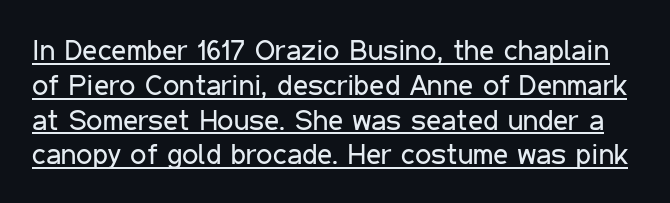
Do the characters align in a grid? No, the font is proportional. Each stroke keeps to a modest, everyday thickness or less. Look at the tracking — it's just the regular setting, nothing added. Typographically, this falls in the sans-serif category. The lettering stays uniformly vertical, giving the passage a roman look.
